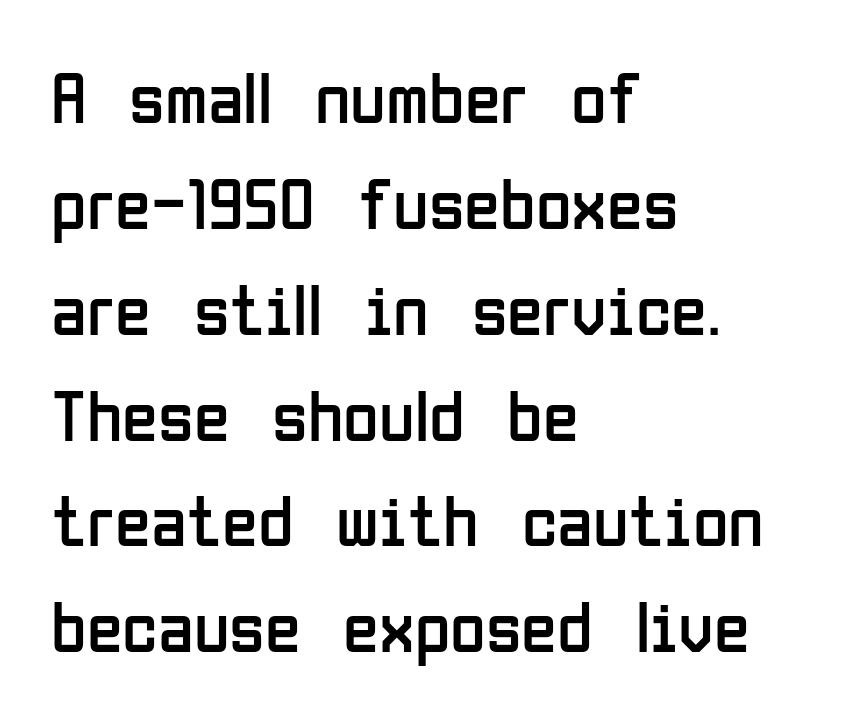
{"serif": "no", "italic": "no", "bold": "no", "weight": "regular", "width": "condensed", "stroke_contrast": "low", "x_height": "medium", "monospaced": "no", "underline": "no", "align": "left", "line_spacing": "normal", "line_spacing_ratio": 1.45, "letter_spacing": "normal", "letter_spacing_em": 0.0, "glyph_px": 73}
